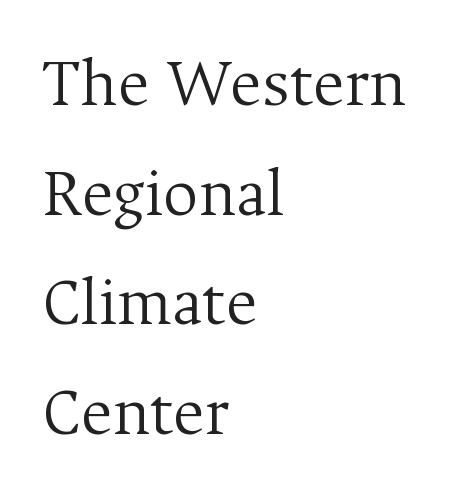
Spacing verdict: proportional, widths tailored to each character. The face looks like a standard text weight, possibly lighter. Quick note: underline off. The text was rendered using a seriffed face with decorative stroke endings. The compositor pushed each line to the left boundary. Tracking value appears to be zero — textbook default spacing.
